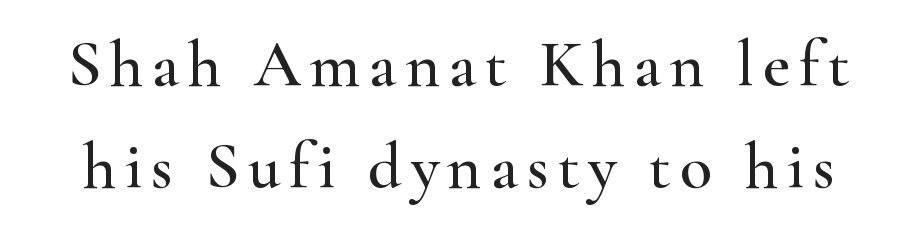
{"serif": "yes", "italic": "no", "width": "wide", "stroke_contrast": "high", "x_height": "small", "monospaced": "no", "underline": "no", "line_spacing": "normal", "line_spacing_ratio": 1.55, "glyph_px": 66}
